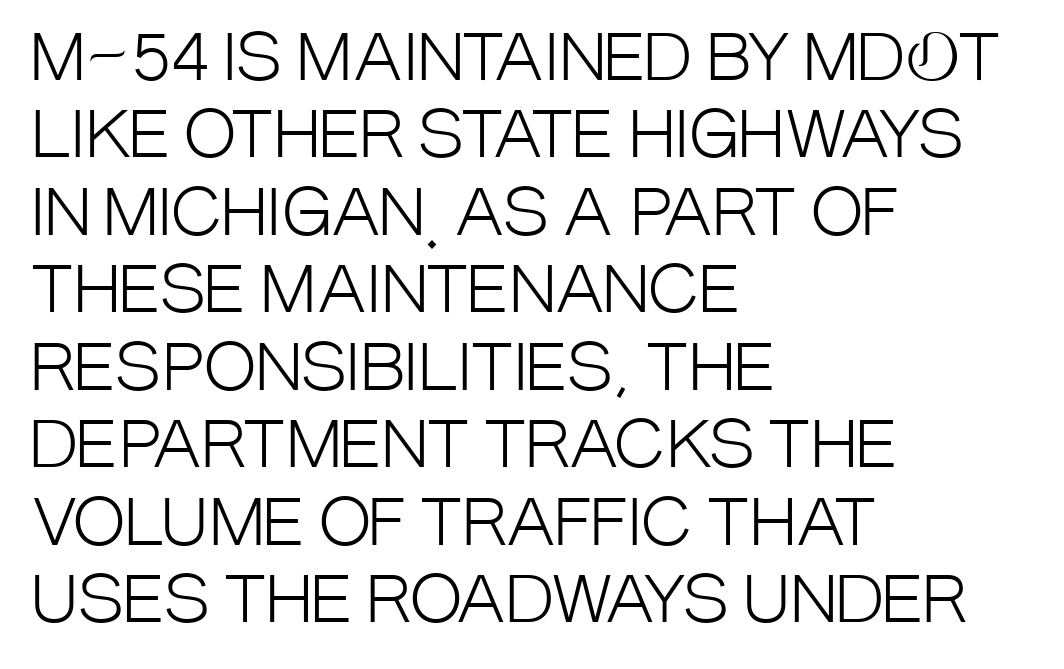
The image shows 63 px light, condensed sans-serif type, upright; set left-aligned, line spacing 1.23x, normal letter spacing, not underlined; low stroke contrast and a large x-height.
